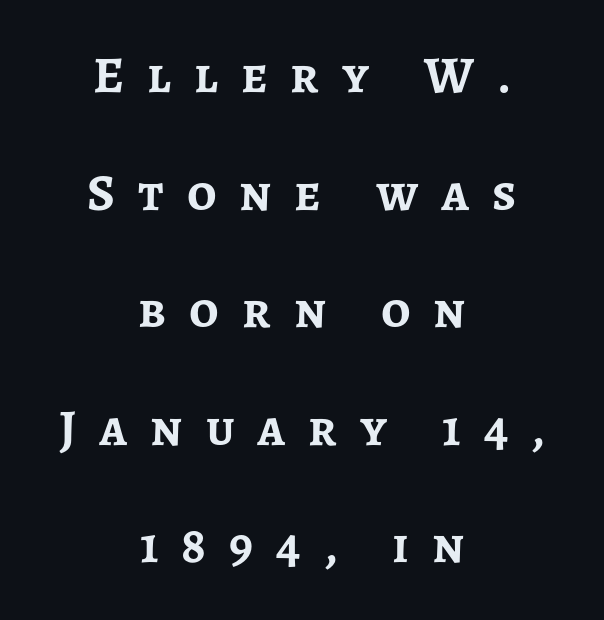
Q: Is the text bold? A: Yes.
Q: Is the text italic (slanted)? A: No, it is upright.
Q: Is the typeface a serif or a sans-serif typeface? A: Sans-serif.
Q: Is the text underlined? A: No.
Q: How is the paragraph aligned? A: Centered.
Q: Is the spacing between letters normal or unusually wide? A: Unusually wide.
Q: Is the spacing between lines tight, normal or loose? A: Loose.
Q: Width (condensed, normal, or wide)? A: Normal.
Q: Stroke contrast? A: Low.
Q: x-height? A: Medium.
Q: Monospaced? A: No.
